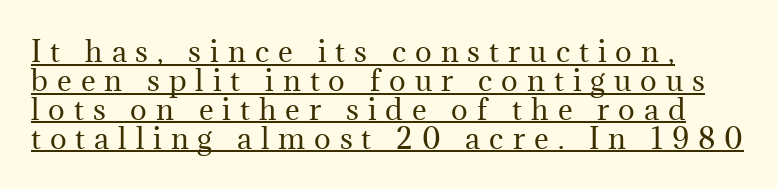
{"serif": "yes", "italic": "no", "bold": "no", "weight": "regular", "width": "normal", "stroke_contrast": "medium", "x_height": "medium", "monospaced": "no", "underline": "yes", "align": "left", "line_spacing": "tight", "line_spacing_ratio": 1.03, "letter_spacing": "wide", "letter_spacing_em": 0.32, "glyph_px": 28}
